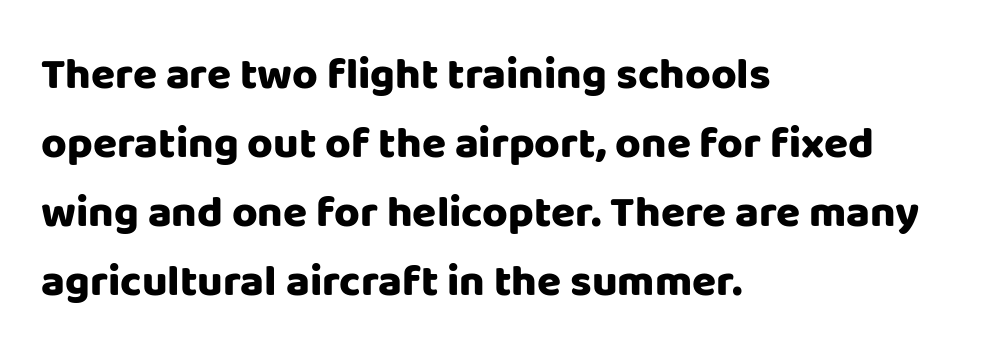
Q: Is the text bold? A: Yes.
Q: Is the text italic (slanted)? A: No, it is upright.
Q: Is the typeface a serif or a sans-serif typeface? A: Sans-serif.
Q: Is the text underlined? A: No.
Q: How is the paragraph aligned? A: Left-aligned.
Q: Is the spacing between letters normal or unusually wide? A: Normal.
Q: Is the spacing between lines tight, normal or loose? A: Normal.
Q: Width (condensed, normal, or wide)? A: Normal.
Q: Stroke contrast? A: Low.
Q: x-height? A: Large.
Q: Monospaced? A: No.
